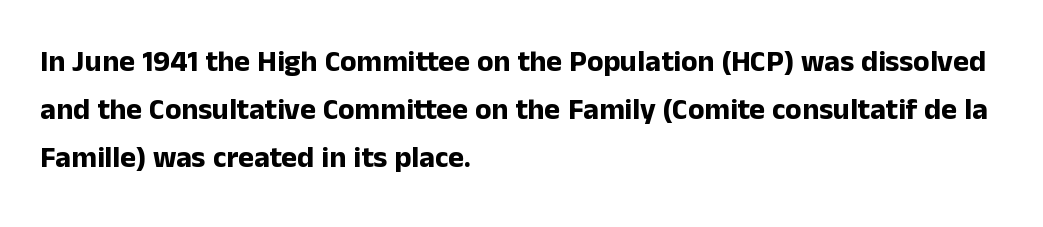
{"serif": "no", "italic": "no", "bold": "yes", "weight": "bold", "width": "normal", "stroke_contrast": "low", "x_height": "medium", "monospaced": "no", "underline": "no", "align": "left", "line_spacing": "normal", "line_spacing_ratio": 1.6, "letter_spacing": "normal", "letter_spacing_em": 0.0, "glyph_px": 30}
